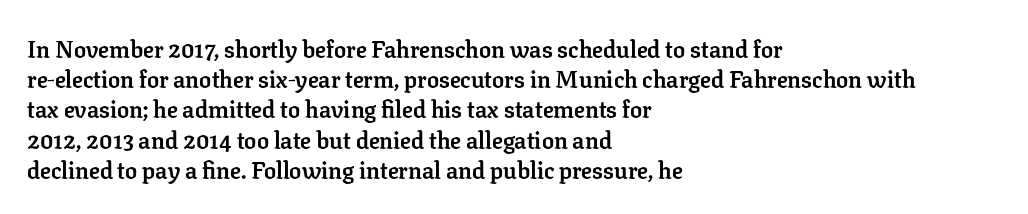
The image shows 24 px bold type, upright; set left-aligned, normal line spacing (1.26x), normal letter spacing, not underlined.
